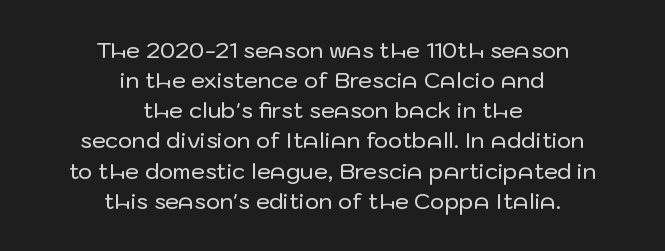
Q: Is the text italic (slanted)? A: No, it is upright.
Q: Is the text underlined? A: No.
Q: How is the paragraph aligned? A: Centered.
Q: Is the spacing between letters normal or unusually wide? A: Normal.
Q: Is the spacing between lines tight, normal or loose? A: Normal.
